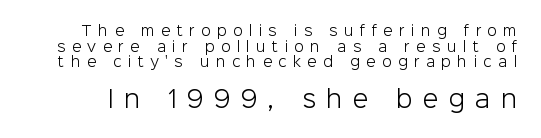
The image shows 23 px text type, upright; set tight line spacing (1.12x), unusually wide letter spacing (+0.45 em), not underlined; the second (bottom) block is 1.64x larger.
